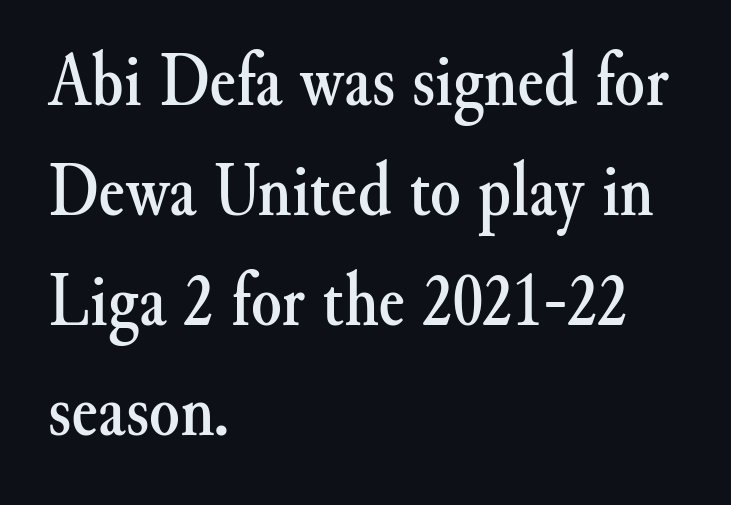
Q: Is the text italic (slanted)? A: No, it is upright.
Q: Is the typeface a serif or a sans-serif typeface? A: Serif.
Q: Is the text underlined? A: No.
Q: How is the paragraph aligned? A: Left-aligned.
Q: Is the spacing between letters normal or unusually wide? A: Normal.
Q: Is the spacing between lines tight, normal or loose? A: Normal.
Q: Width (condensed, normal, or wide)? A: Normal.
Q: Stroke contrast? A: Medium.
Q: x-height? A: Small.
Q: Monospaced? A: No.
